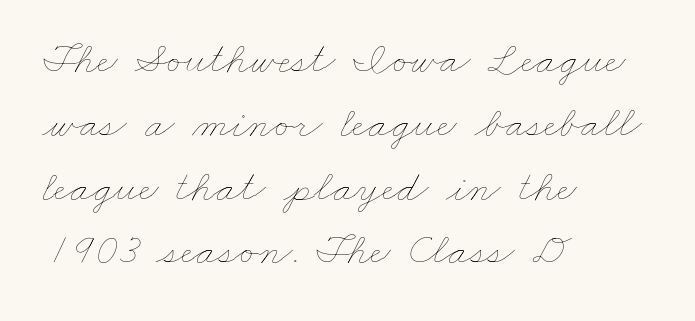
The image shows 44 px thin, wide type; set left-aligned, normal line spacing (1.45x), normal letter spacing, not underlined; low stroke contrast and a small x-height.
